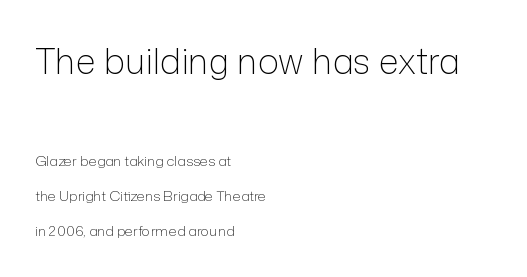
Size hierarchy here favors the leading block over the trailing one. Caption: face not bold, strokes unweighted. A clean baseline with only descenders dipping below it. The face used here is a sans, in the tradition of grotesques and geometrics. Do the characters align in a grid? No, the font is proportional. No extra tracking has been applied to these lines.
